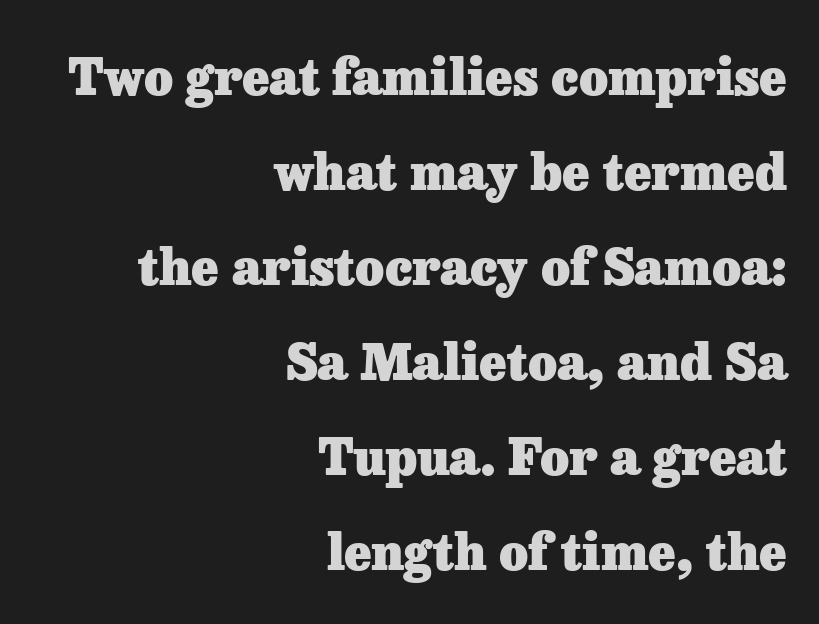
This rendering leaves character spacing at its baseline value. The gap between lines stays unmarked. The characters display serif detailing at their extremities. The type sits square on the baseline with zero lean. Typesetter's note: full bold, strokes at maximum text heaviness. Reading down the block, your eye finds every line finishing at a fixed right position.
